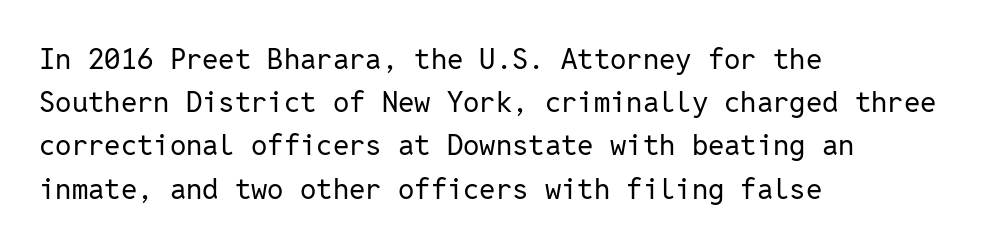
Do the characters align in a grid? Yes, the font is monospaced. The lines in this sample share a left origin and differ only in where they stop. The rendering uses a moderate line-height, typical for paragraphs. Clear beneath every line of the passage. Nope, no serifs anywhere on these letters. Nope, not italic — everything's standing straight.
